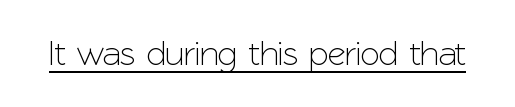
The image shows 35 px sans-serif type, upright; set normal letter spacing, underlined; low stroke contrast and a medium x-height.
